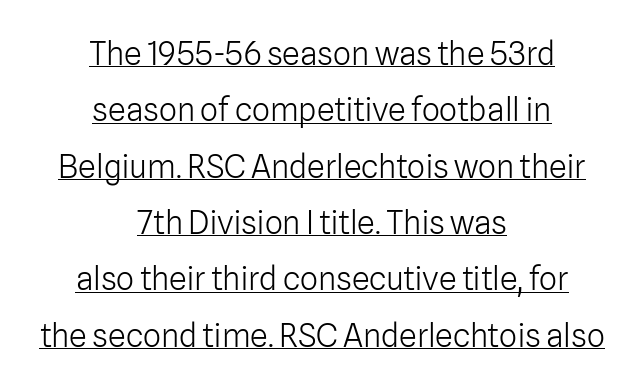
The image shows 32 px light sans-serif type, upright; set centered, line spacing 1.76x, normal letter spacing, underlined; low stroke contrast and a medium x-height.
